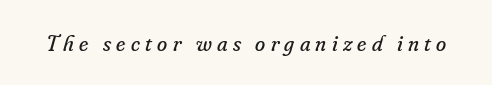
Check under the words: just untouched page. The letters look calm and open, with moderate or lighter stems. Does the lettering tilt? It does — this is italic. You could only call the tracking loose — the letters float apart.
